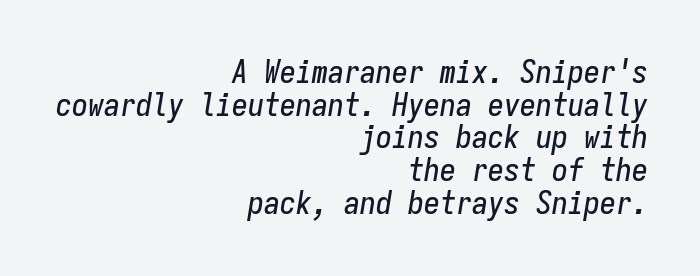
{"italic": "yes", "lean": "right", "slant_degrees": 9, "width": "condensed", "stroke_contrast": "low", "x_height": "medium", "monospaced": "yes", "underline": "no", "align": "right", "line_spacing": "tight", "line_spacing_ratio": 1.02, "letter_spacing": "normal", "letter_spacing_em": 0.0, "glyph_px": 32}
